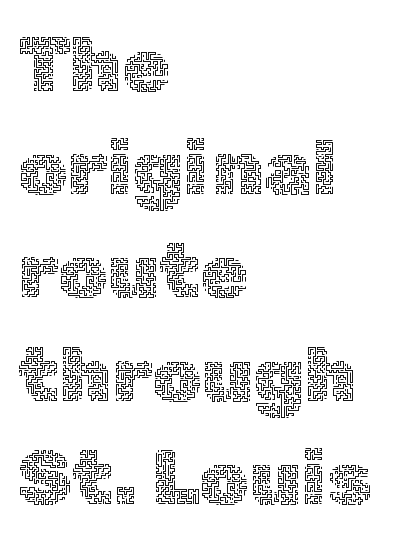
The image shows 77 px thin type, upright; set left-aligned, normal line spacing (1.34x), normal letter spacing, not underlined; a medium x-height.
